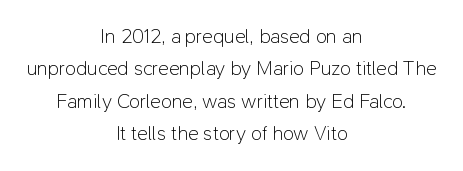
How would I describe the line gaps? Plain and ordinary. Is this a heavy cut? Hardly; it is regular or lighter. Typeset on center — no edge is straight. These lines were composed using upright roman letters. Anything drawn beneath the words? Only blank space. The type is set solid horizontally, with unmodified tracking.
